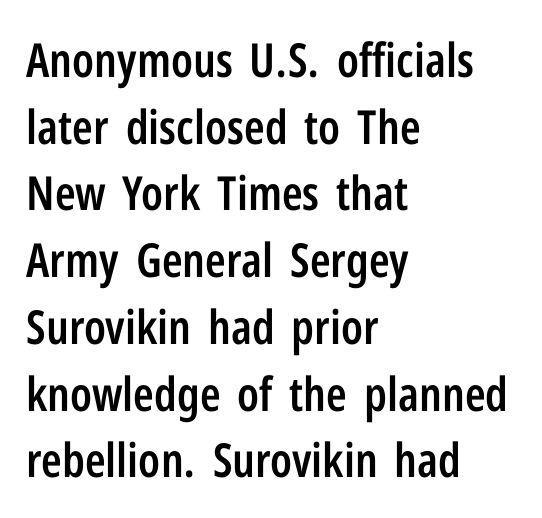
Q: Is the text bold? A: Semi-bold.
Q: Is the text italic (slanted)? A: No, it is upright.
Q: Is the typeface a serif or a sans-serif typeface? A: Sans-serif.
Q: Is the text underlined? A: No.
Q: How is the paragraph aligned? A: Left-aligned.
Q: Is the spacing between letters normal or unusually wide? A: Normal.
Q: Is the spacing between lines tight, normal or loose? A: Normal.
Q: Width (condensed, normal, or wide)? A: Condensed.
Q: Stroke contrast? A: Low.
Q: x-height? A: Medium.
Q: Monospaced? A: No.
